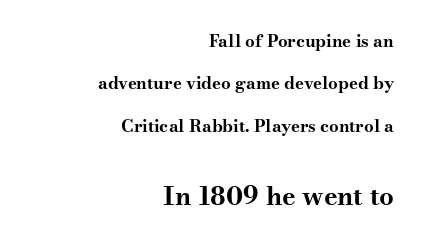
The image shows 26 px bold type, upright; set right-aligned, loose line spacing (2.49x), normal letter spacing, not underlined; the second (bottom) block is 1.53x larger.
